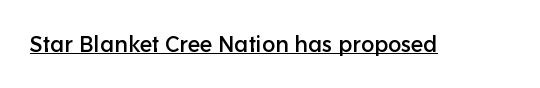
Compared with typical body copy, the letter spacing here is the same. Honestly, the underline is the first thing you notice here. No italicization has been applied; the sample stays upright.
